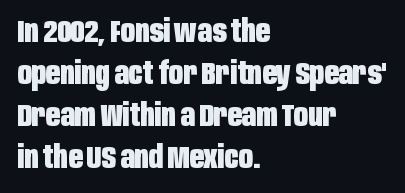
{"serif": "no", "italic": "no", "bold": "yes", "weight": "heavy", "width": "condensed", "stroke_contrast": "low", "x_height": "large", "monospaced": "no", "underline": "no", "align": "left", "line_spacing": "normal", "line_spacing_ratio": 1.35, "letter_spacing": "normal", "letter_spacing_em": 0.0, "glyph_px": 31}
